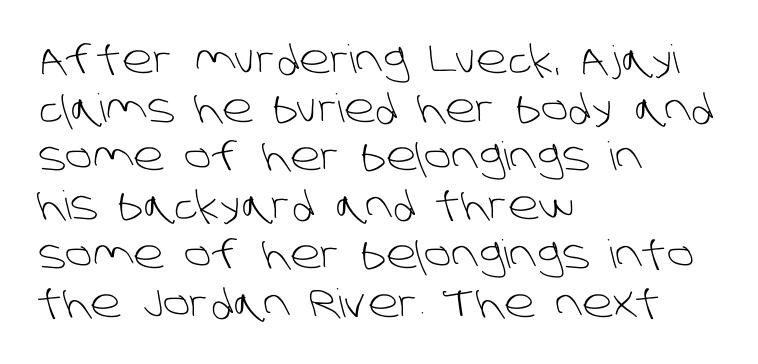
The image shows 39 px light sans-serif type; set left-aligned, normal line spacing (1.25x), normal letter spacing, not underlined; low stroke contrast and a large x-height.
